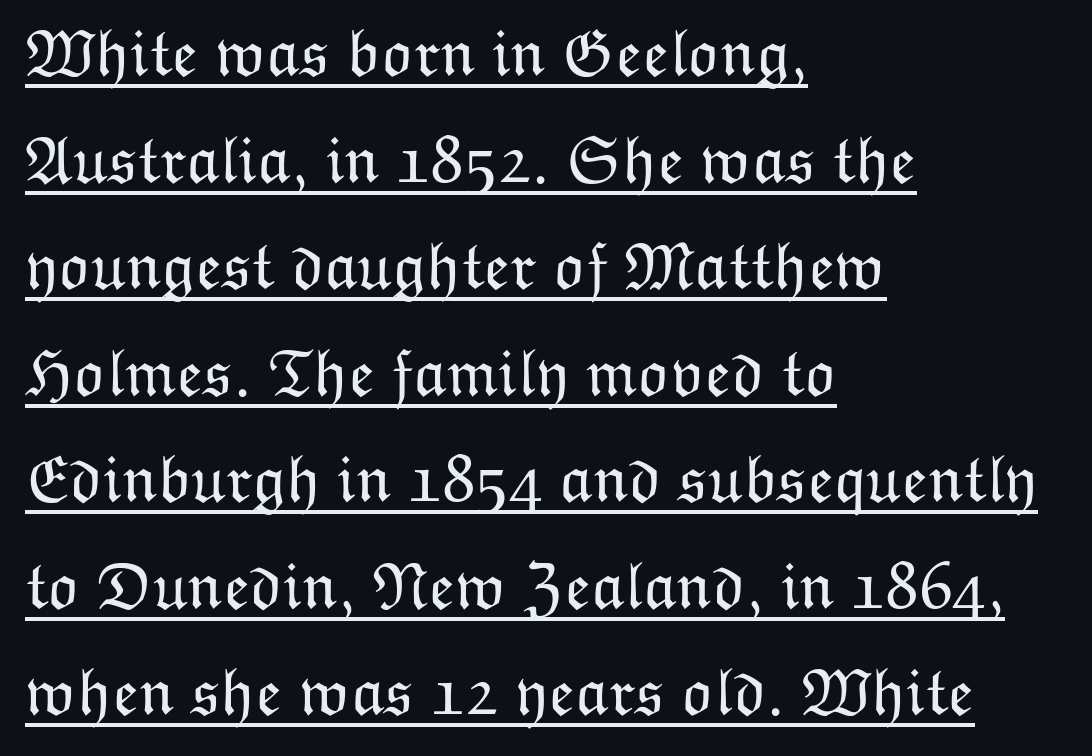
{"italic": "no", "bold": "no", "weight": "light", "width": "normal", "stroke_contrast": "low", "x_height": "medium", "monospaced": "no", "underline": "yes", "align": "left", "line_spacing": "normal", "line_spacing_ratio": 1.59, "letter_spacing": "normal", "letter_spacing_em": 0.0, "glyph_px": 67}
